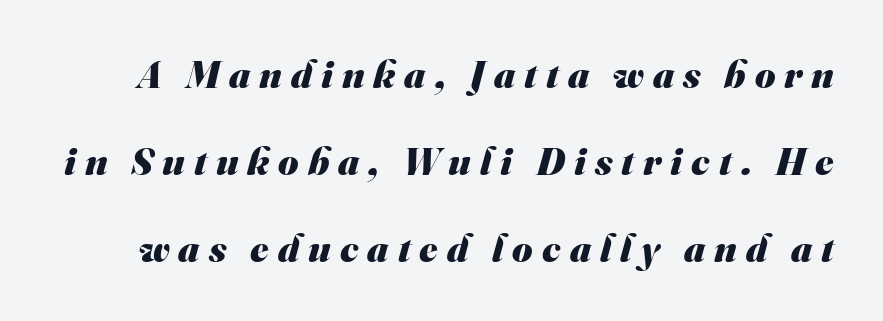
A typesetter would label this face a sans. A dark, heavy texture on the line: the type is bold. Plain, unruled lines of type. Students, note that the glyphs here are deliberately spaced far apart.
